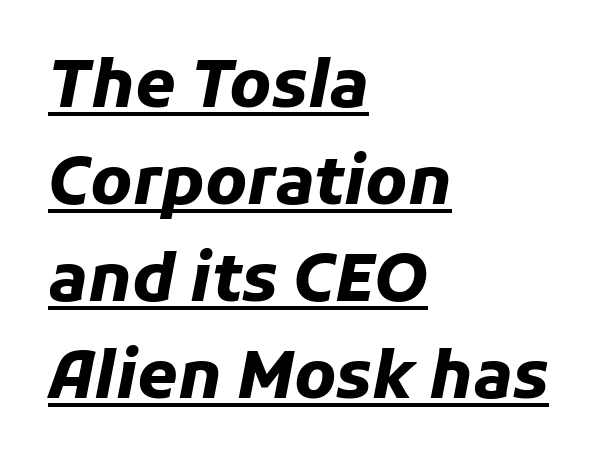
The image shows 65 px heavy type, italic (leaning right); set left-aligned, normal line spacing (1.49x), normal letter spacing, underlined; low stroke contrast and a medium x-height.
